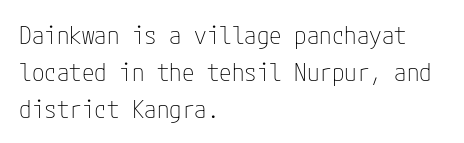
{"italic": "no", "bold": "no", "underline": "no", "align": "left", "line_spacing": "normal", "line_spacing_ratio": 1.48, "letter_spacing": "normal", "letter_spacing_em": 0.0, "glyph_px": 25}
